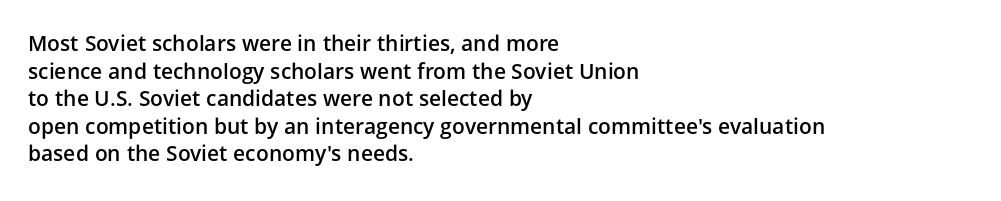
This sample uses plain, unmodified letter spacing. The foot of each line stays bare and open. The leading is moderate, giving the passage an even texture. A somewhat darkened texture: the type is semibold rather than bold.
